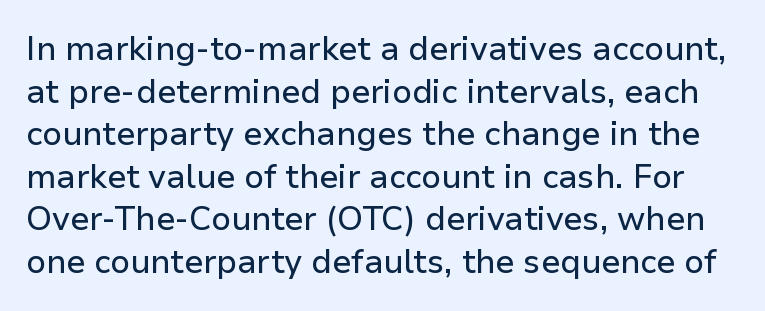
Q: Is the text italic (slanted)? A: No, it is upright.
Q: Is the typeface a serif or a sans-serif typeface? A: Sans-serif.
Q: Is the text underlined? A: No.
Q: Is the spacing between letters normal or unusually wide? A: Normal.
Q: Is the spacing between lines tight, normal or loose? A: Normal.
Q: Width (condensed, normal, or wide)? A: Normal.
Q: Stroke contrast? A: Low.
Q: x-height? A: Medium.
Q: Monospaced? A: No.
